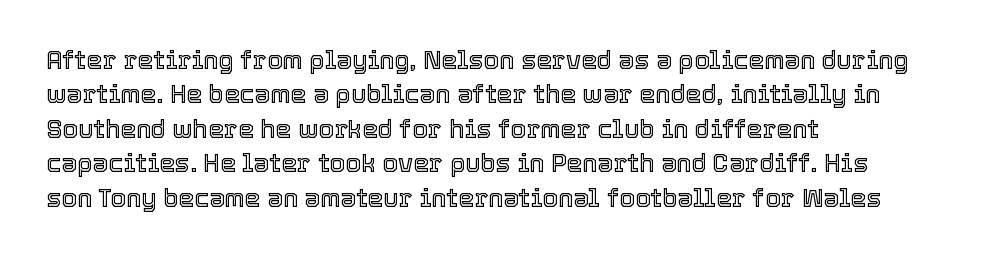
Q: Is the text italic (slanted)? A: No, it is upright.
Q: Is the text underlined? A: No.
Q: How is the paragraph aligned? A: Left-aligned.
Q: Is the spacing between letters normal or unusually wide? A: Normal.
Q: Is the spacing between lines tight, normal or loose? A: Normal.
